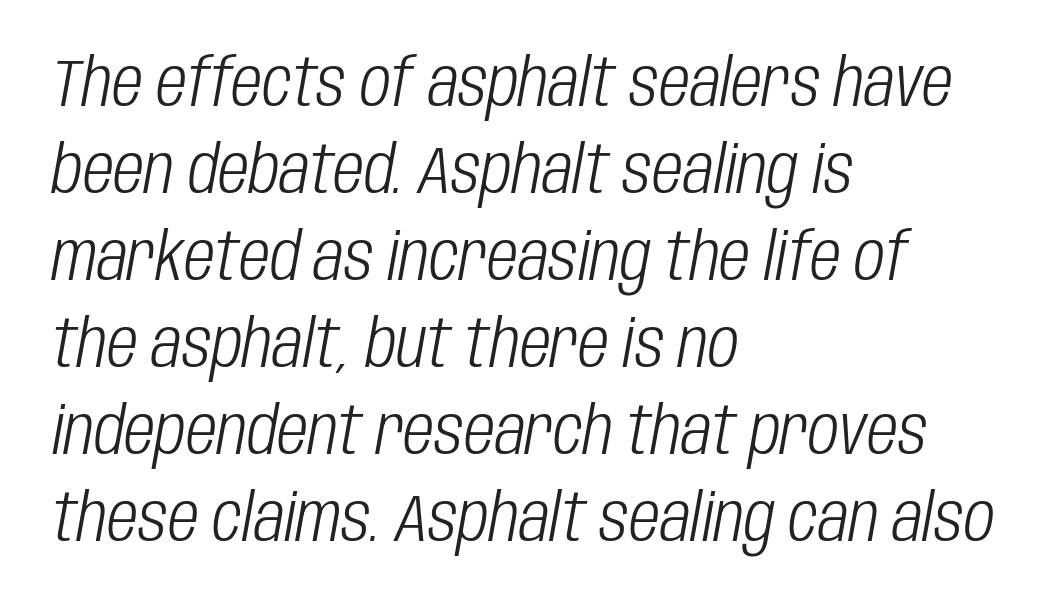
{"italic": "yes", "lean": "right", "slant_degrees": 10, "bold": "no", "weight": "light", "width": "condensed", "stroke_contrast": "low", "x_height": "large", "monospaced": "no", "underline": "no", "align": "left", "line_spacing": "normal", "line_spacing_ratio": 1.3, "letter_spacing": "normal", "letter_spacing_em": 0.0, "glyph_px": 67}
